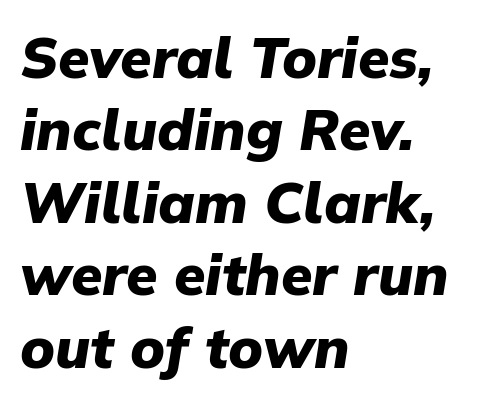
{"italic": "yes", "lean": "right", "slant_degrees": 9, "bold": "yes", "weight": "heavy", "width": "normal", "stroke_contrast": "low", "x_height": "medium", "monospaced": "no", "underline": "no", "align": "left", "line_spacing": "normal", "line_spacing_ratio": 1.27, "letter_spacing": "normal", "letter_spacing_em": 0.0, "glyph_px": 57}
